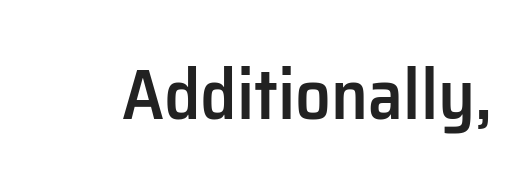
The image shows 71 px semibold sans-serif type, upright; set normal letter spacing, not underlined; low stroke contrast and a medium x-height.
